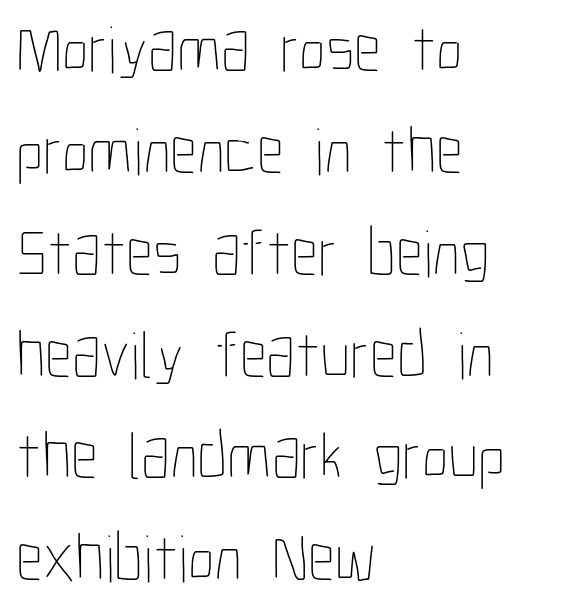
Observe the ordinary spacing: letters are neighbours, not strangers. Every row of glyphs begins at an identical x-position on the left. The block of text has a typical density, with ordinary space between rows. Underline: absent. Note the varied advance widths — an 'i' is clearly narrower than an 'm'. A quiet, ordinary-to-light weight characterises the typeface.
